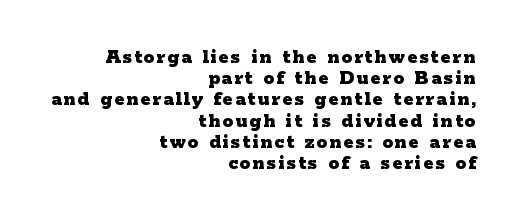
Very little white space separates one row of letters from the next. Bold? Absolutely — the strokes are thick and heavy. Check the space under the baseline: it is left empty. All the whitespace from short lines collects on the left. The axis of the letterforms is exactly vertical.
